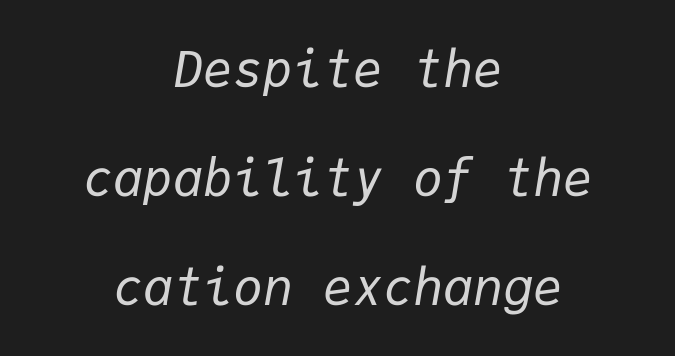
Q: Is the text bold? A: No.
Q: Is the text italic (slanted)? A: Yes, it leans right by about 9 degrees.
Q: Is the text underlined? A: No.
Q: How is the paragraph aligned? A: Centered.
Q: Is the spacing between letters normal or unusually wide? A: Normal.
Q: Is the spacing between lines tight, normal or loose? A: Loose.
Q: Width (condensed, normal, or wide)? A: Normal.
Q: Stroke contrast? A: Low.
Q: x-height? A: Medium.
Q: Monospaced? A: Yes.
